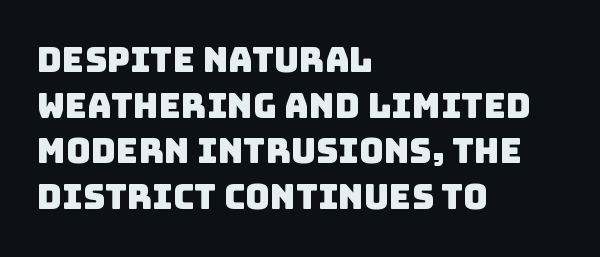
{"serif": "no", "width": "normal", "stroke_contrast": "low", "x_height": "large", "monospaced": "no", "underline": "no", "align": "left", "line_spacing": "normal", "line_spacing_ratio": 1.34, "letter_spacing": "normal", "letter_spacing_em": 0.0, "glyph_px": 34}
